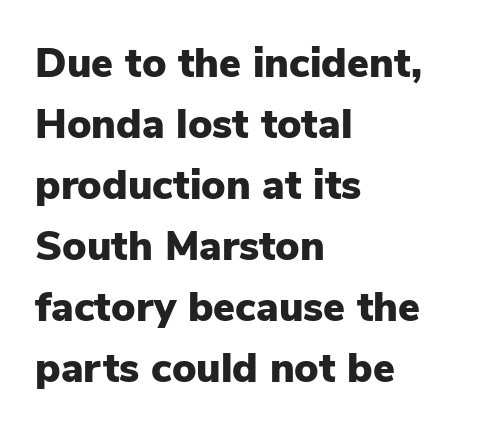
Q: Is the text bold? A: Yes.
Q: Is the text italic (slanted)? A: No, it is upright.
Q: Is the typeface a serif or a sans-serif typeface? A: Sans-serif.
Q: Is the text underlined? A: No.
Q: How is the paragraph aligned? A: Left-aligned.
Q: Is the spacing between letters normal or unusually wide? A: Normal.
Q: Is the spacing between lines tight, normal or loose? A: Normal.
Q: Width (condensed, normal, or wide)? A: Normal.
Q: Stroke contrast? A: Low.
Q: x-height? A: Medium.
Q: Monospaced? A: No.
